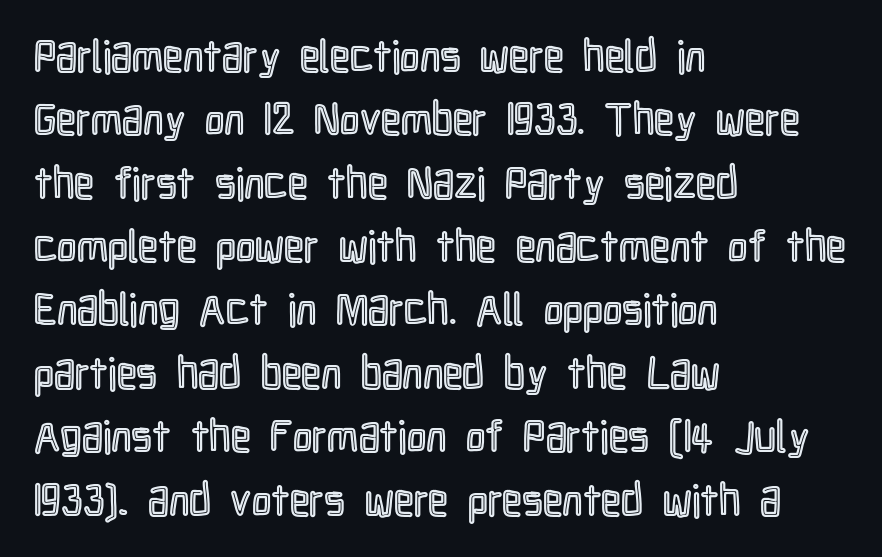
Q: Is the text italic (slanted)? A: No, it is upright.
Q: Is the text underlined? A: No.
Q: How is the paragraph aligned? A: Left-aligned.
Q: Is the spacing between letters normal or unusually wide? A: Normal.
Q: Is the spacing between lines tight, normal or loose? A: Normal.
Q: Width (condensed, normal, or wide)? A: Condensed.
Q: x-height? A: Medium.
Q: Monospaced? A: No.
